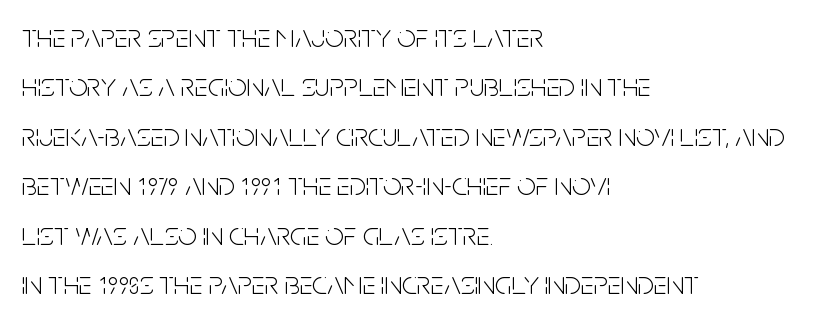
Q: Is the text bold? A: No.
Q: Is the text italic (slanted)? A: No, it is upright.
Q: Is the typeface a serif or a sans-serif typeface? A: Sans-serif.
Q: Is the text underlined? A: No.
Q: How is the paragraph aligned? A: Left-aligned.
Q: Is the spacing between letters normal or unusually wide? A: Normal.
Q: Is the spacing between lines tight, normal or loose? A: Normal.
Q: Width (condensed, normal, or wide)? A: Condensed.
Q: Stroke contrast? A: Low.
Q: x-height? A: Large.
Q: Monospaced? A: No.
